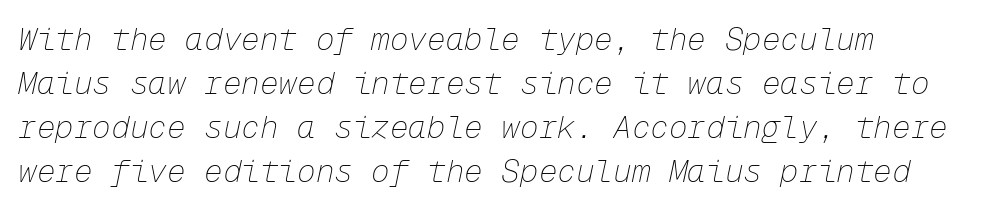
What stands out about the letter spacing? Nothing — it is the standard amount. Line beginnings align vertically; line endings do not. Every character here occupies the same horizontal width, giving the sample a typewriter-like rhythm. Think standard paragraph weight, or any step lighter than that. Descenders hang freely into open space. Notice how the stems are inclined rather than vertical — that's the hallmark of italics.
